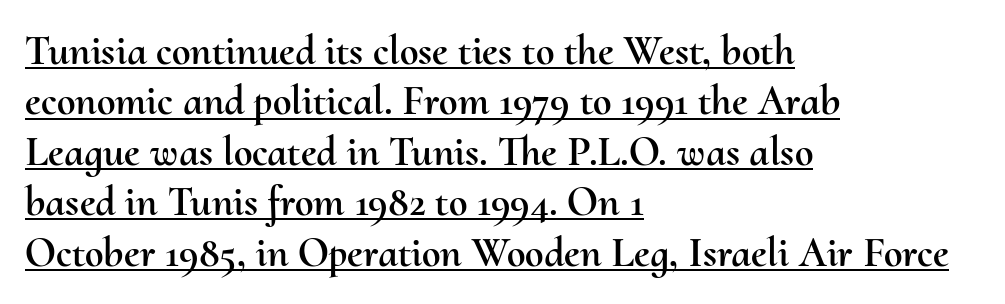
{"italic": "no", "width": "normal", "stroke_contrast": "medium", "x_height": "small", "monospaced": "no", "underline": "yes", "align": "left", "line_spacing_ratio": 1.2, "letter_spacing": "normal", "letter_spacing_em": 0.0, "glyph_px": 42}
